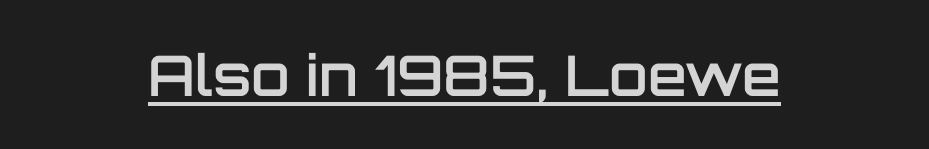
The image shows 56 px semibold sans-serif type, upright; set centered, normal letter spacing, underlined; low stroke contrast and a large x-height.
